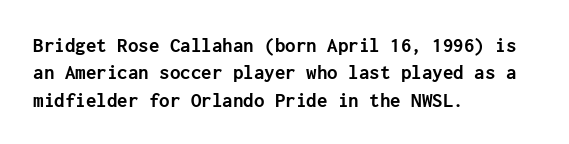
The image shows 21 px bold type, upright; set left-aligned, normal line spacing (1.3x), normal letter spacing, not underlined.
